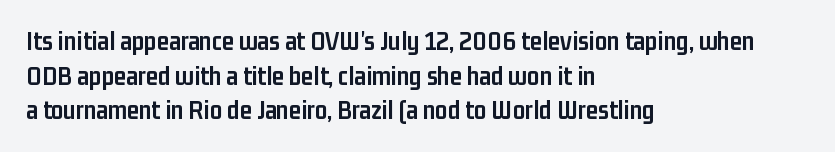
Q: Is the text bold? A: Yes.
Q: Is the text italic (slanted)? A: No, it is upright.
Q: Is the text underlined? A: No.
Q: How is the paragraph aligned? A: Left-aligned.
Q: Is the spacing between letters normal or unusually wide? A: Normal.
Q: Is the spacing between lines tight, normal or loose? A: Normal.
